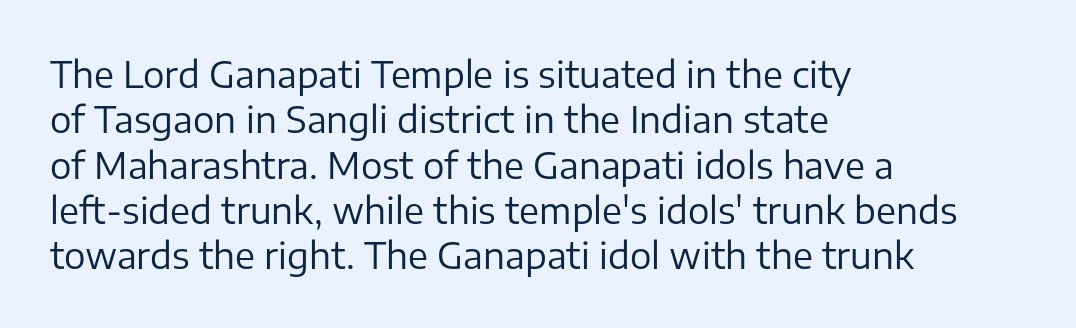
The image shows 36 px regular-weight sans-serif type, upright; set left-aligned, normal line spacing (1.26x), normal letter spacing, not underlined; low stroke contrast and a medium x-height.
